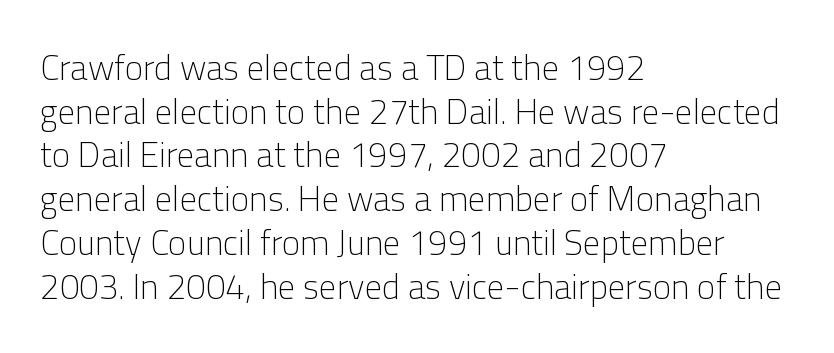
The image shows 35 px light sans-serif type, upright; set left-aligned, normal line spacing (1.25x), normal letter spacing, not underlined; low stroke contrast and a medium x-height.
